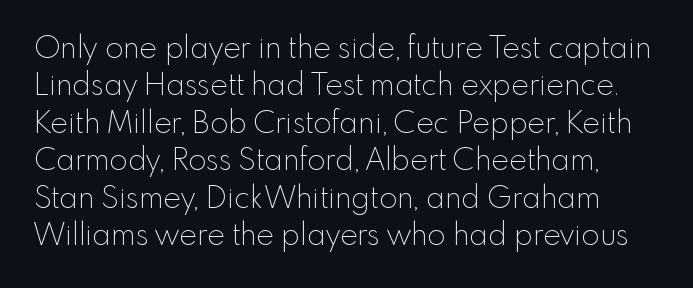
Compared with typical body copy, the letter spacing here is the same. The letters advance in unequal steps, a hallmark of proportional type. In terms of leading, this rendering sits right in the middle. Are there feet on the stems? There aren't — it's a sans. Ascenders rise straight up at ninety degrees. Stems and bowls with no extra thickness — not bold.
